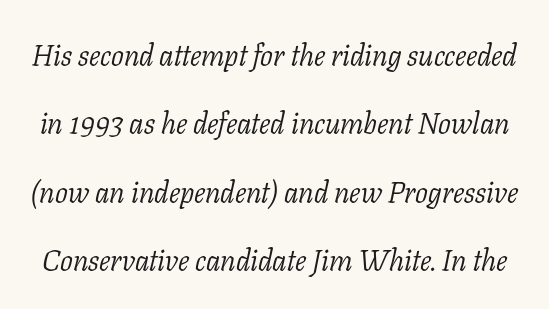
The image shows 30 px light serif type, italic (leaning right); set loose line spacing (2.28x), normal letter spacing, not underlined; low stroke contrast and a medium x-height.
